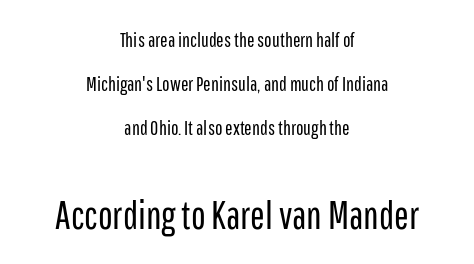
{"serif": "no", "italic": "no", "bold": "no", "weight": "regular", "width": "condensed", "stroke_contrast": "low", "x_height": "medium", "monospaced": "no", "underline": "no", "align": "center", "line_spacing": "loose", "line_spacing_ratio": 2.21, "letter_spacing": "normal", "letter_spacing_em": 0.0, "larger_block": "second", "size_ratio": 1.95, "glyph_px": 39}
